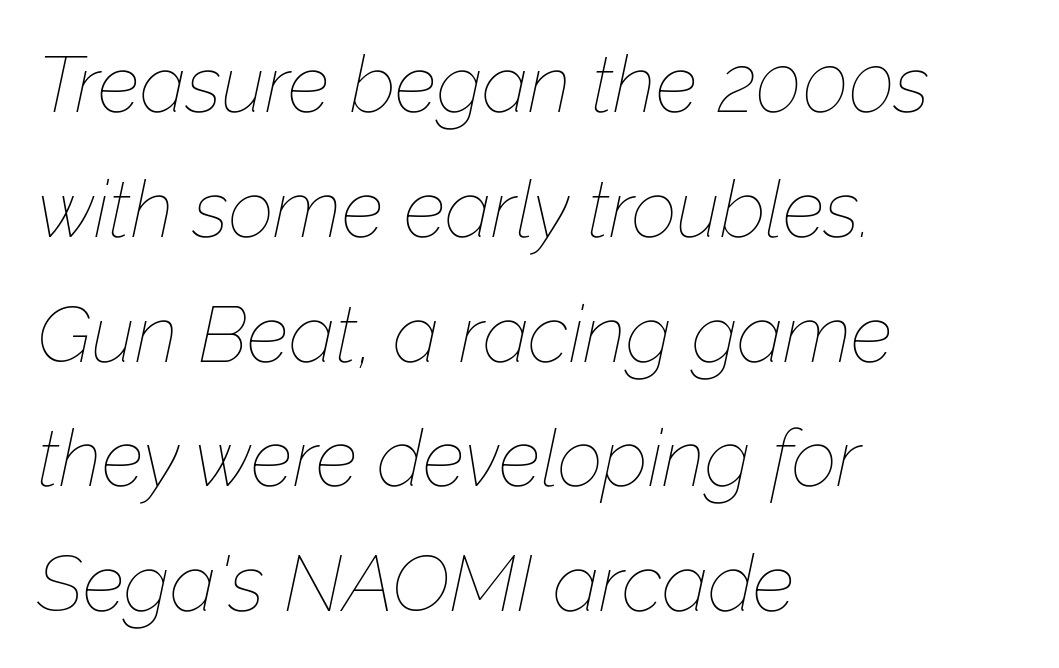
Q: Is the text bold? A: No.
Q: Is the text italic (slanted)? A: Yes, it leans right by about 12 degrees.
Q: Is the text underlined? A: No.
Q: How is the paragraph aligned? A: Left-aligned.
Q: Is the spacing between letters normal or unusually wide? A: Normal.
Q: Is the spacing between lines tight, normal or loose? A: Normal.
Q: Width (condensed, normal, or wide)? A: Normal.
Q: Stroke contrast? A: Low.
Q: x-height? A: Medium.
Q: Monospaced? A: No.
